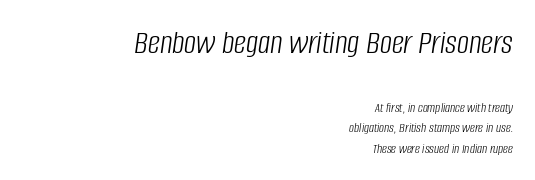
Q: Is the text bold? A: No.
Q: Is the text italic (slanted)? A: Yes, it leans right by about 8 degrees.
Q: Is the text underlined? A: No.
Q: How is the paragraph aligned? A: Right-aligned.
Q: Is the spacing between letters normal or unusually wide? A: Normal.
Q: Is the spacing between lines tight, normal or loose? A: Normal.
Q: Which block of text is set in a larger size, the first (top) or the second (bottom)? A: The first (top) one.
Q: Width (condensed, normal, or wide)? A: Condensed.
Q: Stroke contrast? A: Low.
Q: x-height? A: Large.
Q: Monospaced? A: No.
